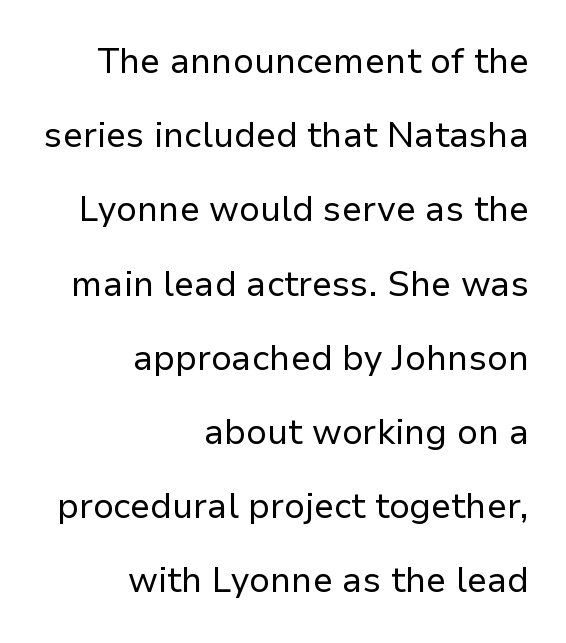
Q: Is the text bold? A: No.
Q: Is the text italic (slanted)? A: No, it is upright.
Q: Is the typeface a serif or a sans-serif typeface? A: Sans-serif.
Q: Is the text underlined? A: No.
Q: How is the paragraph aligned? A: Right-aligned.
Q: Is the spacing between letters normal or unusually wide? A: Normal.
Q: Is the spacing between lines tight, normal or loose? A: Loose.
Q: Width (condensed, normal, or wide)? A: Normal.
Q: Stroke contrast? A: Low.
Q: x-height? A: Medium.
Q: Monospaced? A: No.
